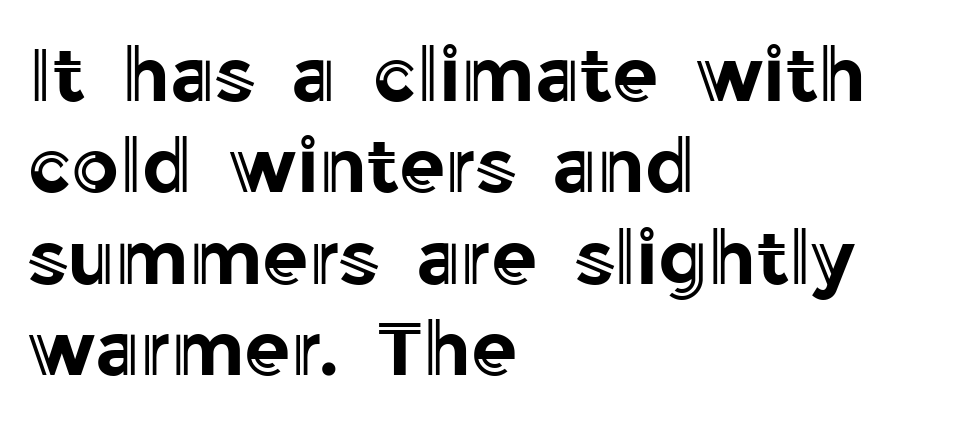
The image shows 75 px text type, upright; set left-aligned, line spacing 1.22x, normal letter spacing, not underlined; a medium x-height.
